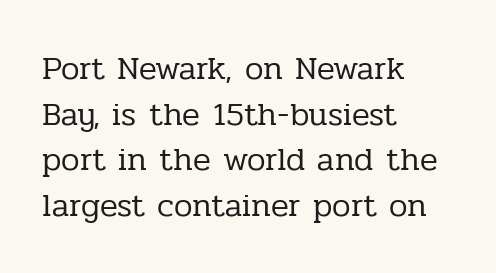
The image shows 33 px regular-weight serif type, upright; set left-aligned, normal line spacing (1.38x), normal letter spacing, not underlined; low stroke contrast and a medium x-height.
